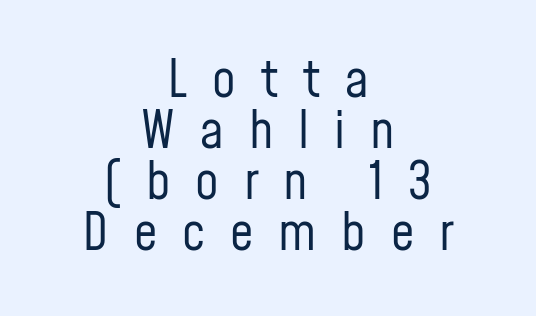
Q: Is the text bold? A: No.
Q: Is the text italic (slanted)? A: No, it is upright.
Q: Is the typeface a serif or a sans-serif typeface? A: Sans-serif.
Q: Is the text underlined? A: No.
Q: How is the paragraph aligned? A: Centered.
Q: Is the spacing between letters normal or unusually wide? A: Unusually wide.
Q: Is the spacing between lines tight, normal or loose? A: Tight.
Q: Width (condensed, normal, or wide)? A: Condensed.
Q: Stroke contrast? A: Low.
Q: x-height? A: Medium.
Q: Monospaced? A: No.
